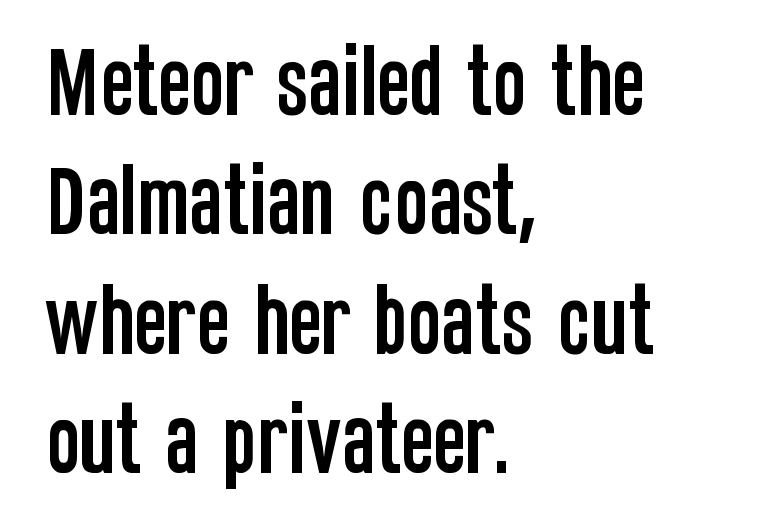
The image shows 79 px condensed sans-serif type, upright; set left-aligned, normal line spacing (1.51x), normal letter spacing, not underlined; low stroke contrast and a large x-height.
